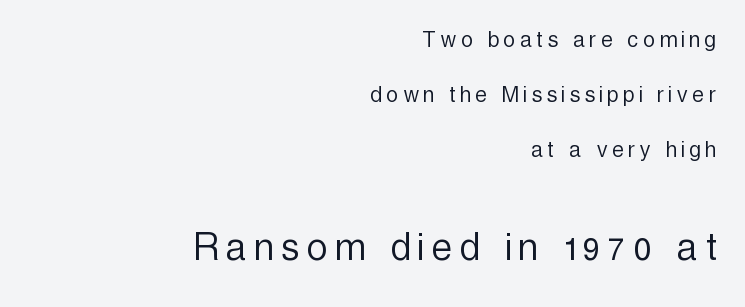
Q: Is the text bold? A: No.
Q: Is the text italic (slanted)? A: No, it is upright.
Q: Is the typeface a serif or a sans-serif typeface? A: Sans-serif.
Q: Is the text underlined? A: No.
Q: How is the paragraph aligned? A: Right-aligned.
Q: Is the spacing between lines tight, normal or loose? A: Loose.
Q: Which block of text is set in a larger size, the first (top) or the second (bottom)? A: The second (bottom) one.
Q: Width (condensed, normal, or wide)? A: Condensed.
Q: x-height? A: Medium.
Q: Monospaced? A: No.
